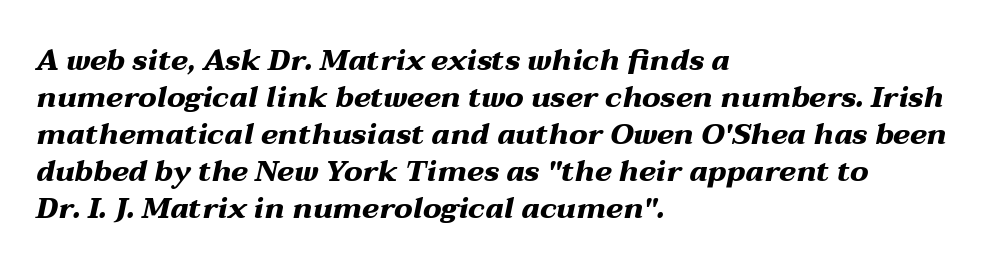
These words are printed bold, with thick strokes throughout. Character widths vary here, with narrow letters taking less room than wide ones. The ragged edge is on the right, which tells us the setting is flush left. In terms of leading, this rendering sits right in the middle. Honestly, there is no underline to notice here at all.
